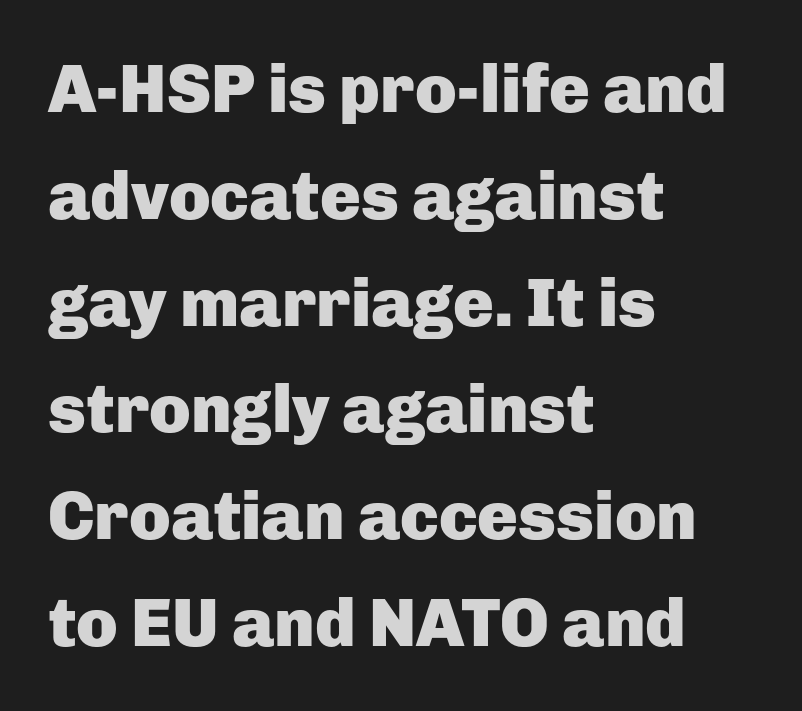
The image shows 68 px heavy sans-serif type, upright; set left-aligned, normal line spacing (1.57x), normal letter spacing, not underlined; low stroke contrast and a medium x-height.
